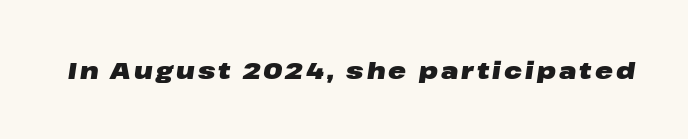
Type without underlining. Does the weight exceed regular? Yes, all the way to bold. Slanted lettering throughout.
